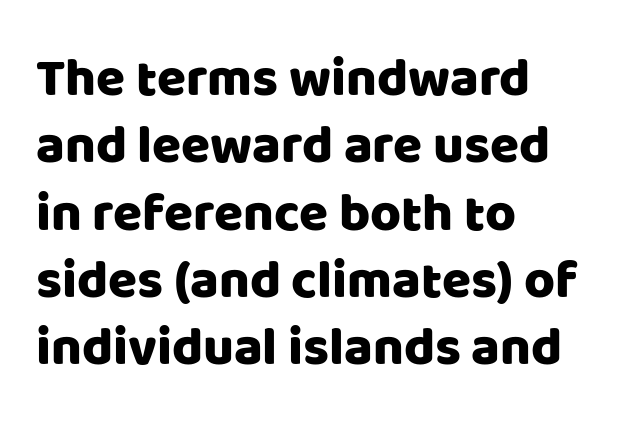
Notice how the stems are strictly vertical — no italics here. Is there much room between lines? A standard amount, neither cramped nor airy. Letter spacing: default. Nothing sits at the stroke ends, so this counts as sans-serif. A typesetter would call this proportional, since set widths differ per character. Clear beneath every line of the passage.
